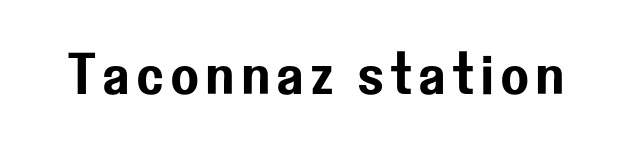
The image shows 59 px sans-serif type, upright; set not underlined; low stroke contrast and a medium x-height.
